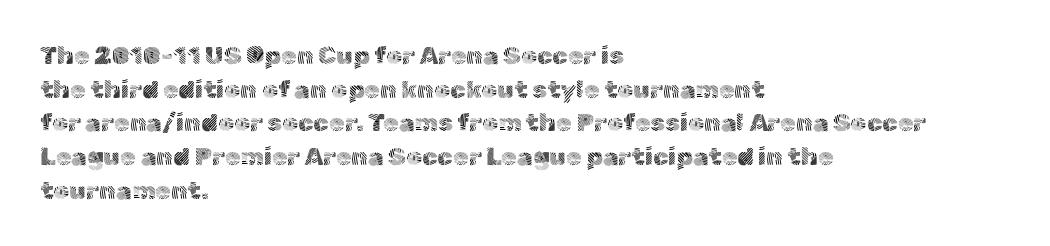
The image shows 25 px text type, upright; set left-aligned, normal line spacing (1.35x), normal letter spacing, not underlined.
